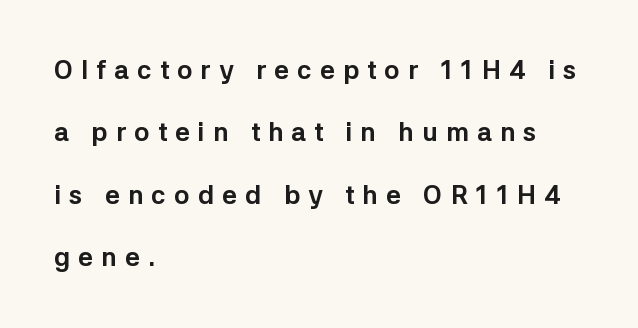
There is plenty of visible air inserted between adjacent glyphs. Baseline-to-baseline distance is far greater than the letter height. Italic? Not at all — the glyphs are vertical. Students, this is bold: see how much ink each stroke carries. Is the block centered? No — it sits flush against the left margin.
